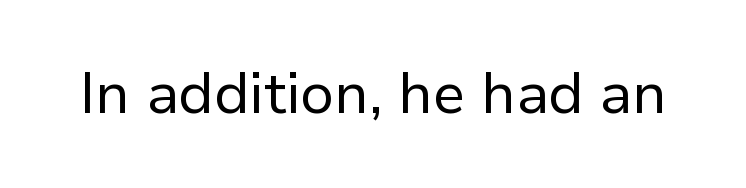
The image shows 58 px regular-weight sans-serif type, upright; set normal letter spacing, not underlined; low stroke contrast and a medium x-height.
